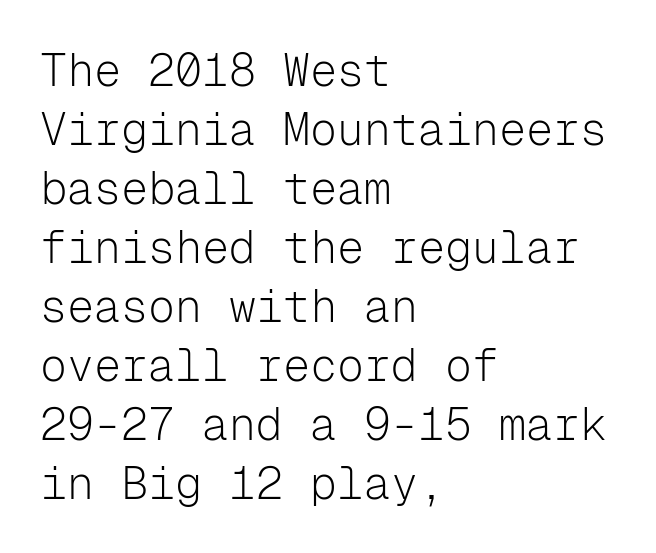
Q: Is the text bold? A: No.
Q: Is the text italic (slanted)? A: No, it is upright.
Q: Is the typeface a serif or a sans-serif typeface? A: Sans-serif.
Q: Is the text underlined? A: No.
Q: How is the paragraph aligned? A: Left-aligned.
Q: Is the spacing between letters normal or unusually wide? A: Normal.
Q: Is the spacing between lines tight, normal or loose? A: Normal.
Q: Width (condensed, normal, or wide)? A: Normal.
Q: Stroke contrast? A: Low.
Q: x-height? A: Medium.
Q: Monospaced? A: Yes.
